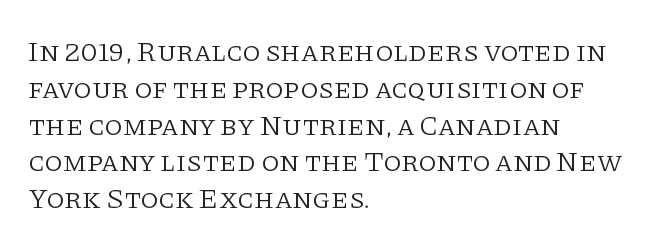
{"serif": "yes", "italic": "no", "bold": "no", "weight": "light", "width": "normal", "stroke_contrast": "low", "x_height": "large", "monospaced": "no", "underline": "no", "align": "left", "line_spacing": "normal", "line_spacing_ratio": 1.27, "letter_spacing": "normal", "letter_spacing_em": 0.0, "glyph_px": 29}
